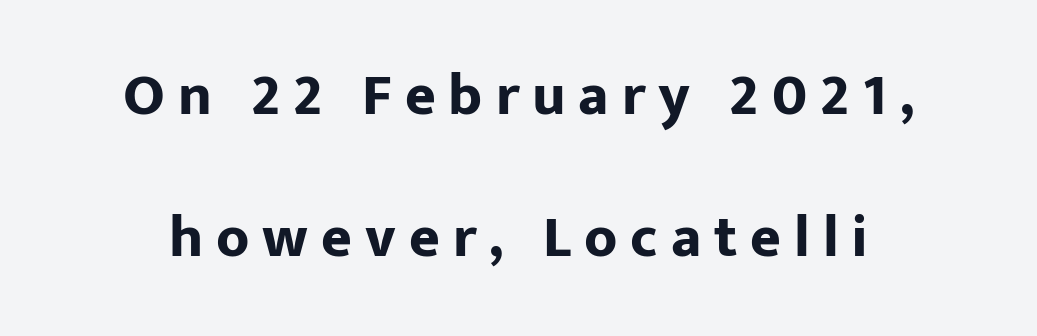
The image shows 59 px bold sans-serif type, upright; set centered, loose line spacing (2.41x), unusually wide letter spacing (+0.22 em), not underlined; low stroke contrast and a medium x-height.
